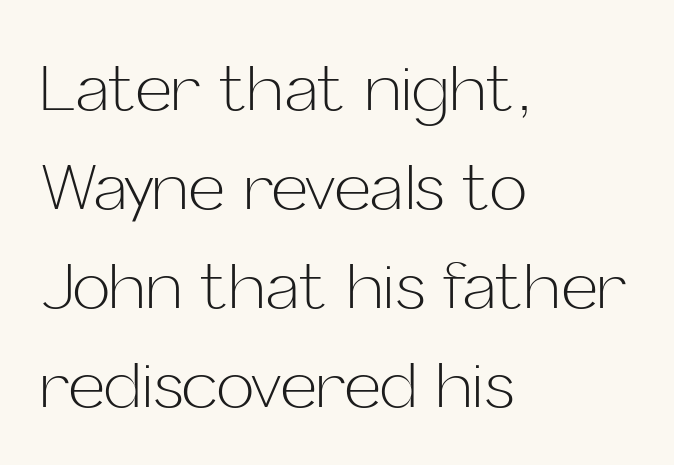
Q: Is the text bold? A: No.
Q: Is the text italic (slanted)? A: No, it is upright.
Q: Is the typeface a serif or a sans-serif typeface? A: Sans-serif.
Q: Is the text underlined? A: No.
Q: How is the paragraph aligned? A: Left-aligned.
Q: Is the spacing between letters normal or unusually wide? A: Normal.
Q: Is the spacing between lines tight, normal or loose? A: Normal.
Q: Width (condensed, normal, or wide)? A: Normal.
Q: Stroke contrast? A: Low.
Q: x-height? A: Medium.
Q: Monospaced? A: No.
